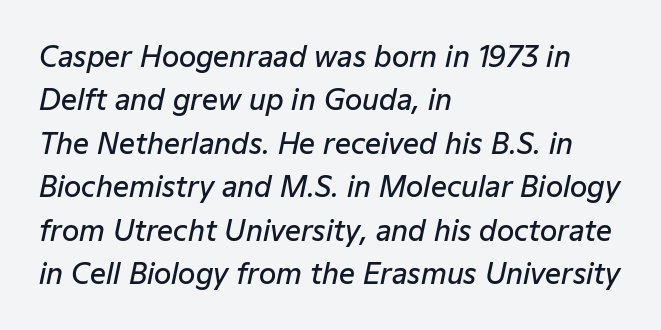
The image shows 28 px semibold type, italic (leaning right); set left-aligned, normal line spacing (1.55x), normal letter spacing, not underlined; low stroke contrast and a medium x-height.
